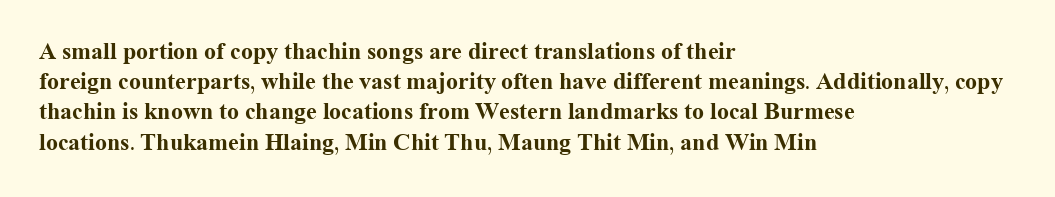
Q: Is the text bold? A: Yes.
Q: Is the text italic (slanted)? A: No, it is upright.
Q: Is the text underlined? A: No.
Q: How is the paragraph aligned? A: Left-aligned.
Q: Is the spacing between letters normal or unusually wide? A: Normal.
Q: Is the spacing between lines tight, normal or loose? A: Normal.
